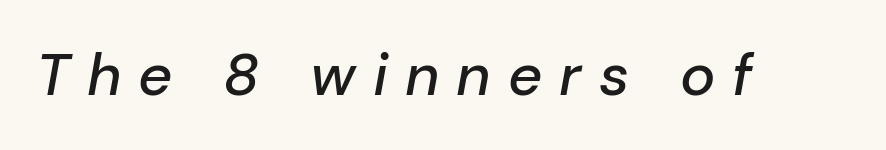
Style check: oblique. Quick note: underline off. Words appear elongated and porous because spacing is wide. Is this a fixed-width face? No — the glyphs have proportional, varying widths.
